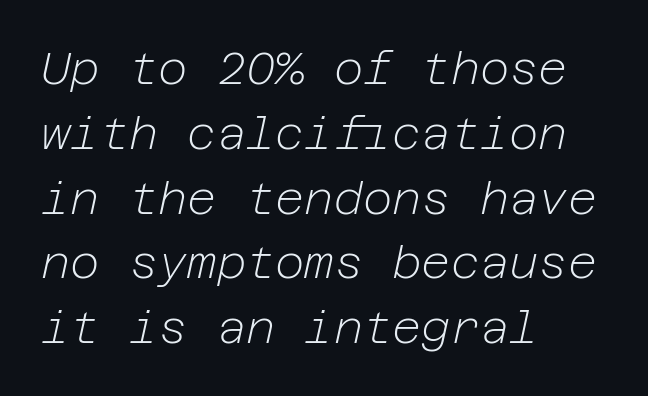
{"italic": "yes", "lean": "right", "slant_degrees": 12, "bold": "no", "weight": "light", "width": "normal", "stroke_contrast": "low", "x_height": "medium", "underline": "no", "align": "left", "line_spacing": "normal", "line_spacing_ratio": 1.44, "letter_spacing": "normal", "letter_spacing_em": 0.0, "glyph_px": 45}
